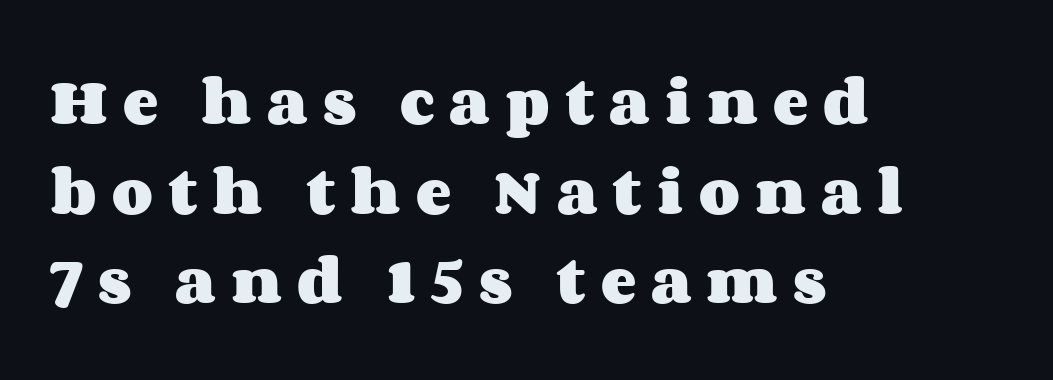
This sample is left-justified, so line endings fall wherever the words run out. Someone cranked the tracking dial way up on this one. The specimen reads as upright at a glance. Its strokes are broad and dark, the hallmark of bold type. The area under the type is left untouched.
